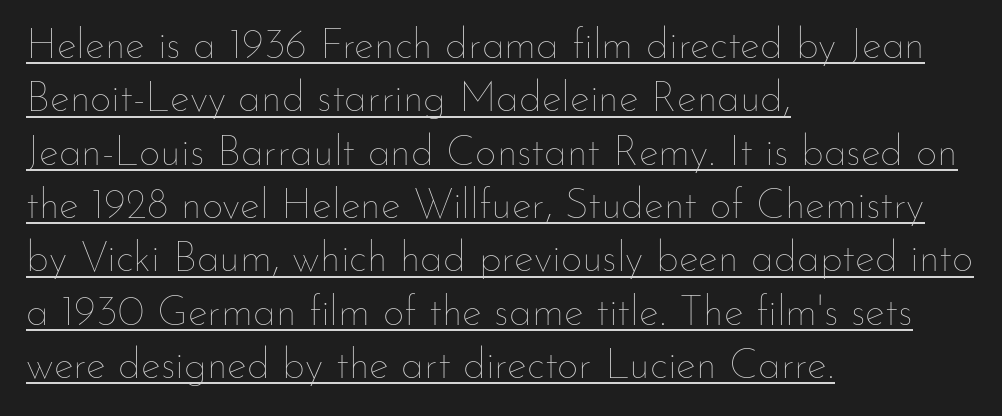
{"italic": "no", "bold": "no", "weight": "thin", "width": "normal", "stroke_contrast": "low", "x_height": "small", "monospaced": "no", "underline": "yes", "align": "left", "line_spacing": "normal", "line_spacing_ratio": 1.27, "letter_spacing": "normal", "letter_spacing_em": 0.0, "glyph_px": 42}
